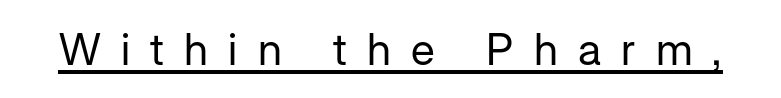
Each letter keeps its own natural width here, so spacing adapts to shape. The string is rendered with underlining switched on. The face looks like a standard text weight, possibly lighter. Tall strokes in this sample are plumb rather than angled. This sample uses a sans-serif face. Substantial extra tracking has been applied to these lines.
